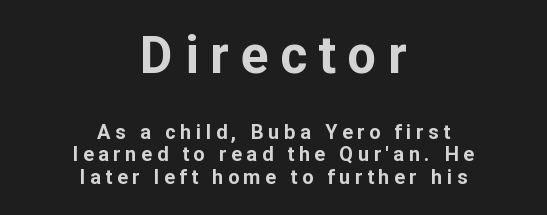
{"serif": "no", "italic": "no", "bold": "yes", "weight": "bold", "width": "normal", "stroke_contrast": "low", "x_height": "medium", "monospaced": "no", "underline": "no", "align": "center", "line_spacing": "tight", "line_spacing_ratio": 1.12, "letter_spacing": "wide", "letter_spacing_em": 0.23, "larger_block": "first", "size_ratio": 2.55, "glyph_px": 51}
